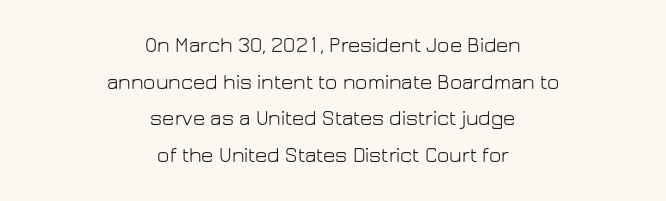
Q: Is the text bold? A: No.
Q: Is the text italic (slanted)? A: No, it is upright.
Q: Is the text underlined? A: No.
Q: How is the paragraph aligned? A: Centered.
Q: Is the spacing between letters normal or unusually wide? A: Normal.
